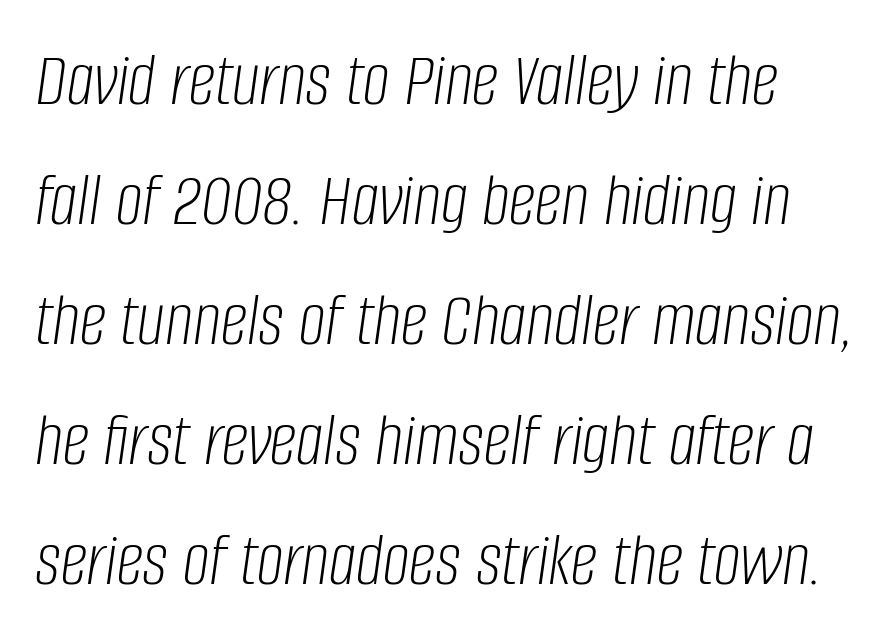
These glyphs show unthickened strokes, regular width or finer. Each word holds together tightly as a unit, with standard inter-letter gaps. Characters are canted at an angle relative to the baseline's perpendicular. Is this a fixed-width face? No — the glyphs have proportional, varying widths.
